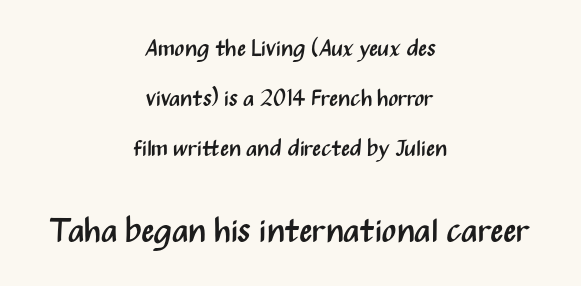
{"serif": "no", "italic": "no", "bold": "no", "weight": "regular", "width": "condensed", "stroke_contrast": "medium", "x_height": "medium", "monospaced": "no", "underline": "no", "align": "center", "line_spacing": "loose", "line_spacing_ratio": 2.17, "letter_spacing": "normal", "letter_spacing_em": 0.0, "larger_block": "second", "size_ratio": 1.48, "glyph_px": 34}
